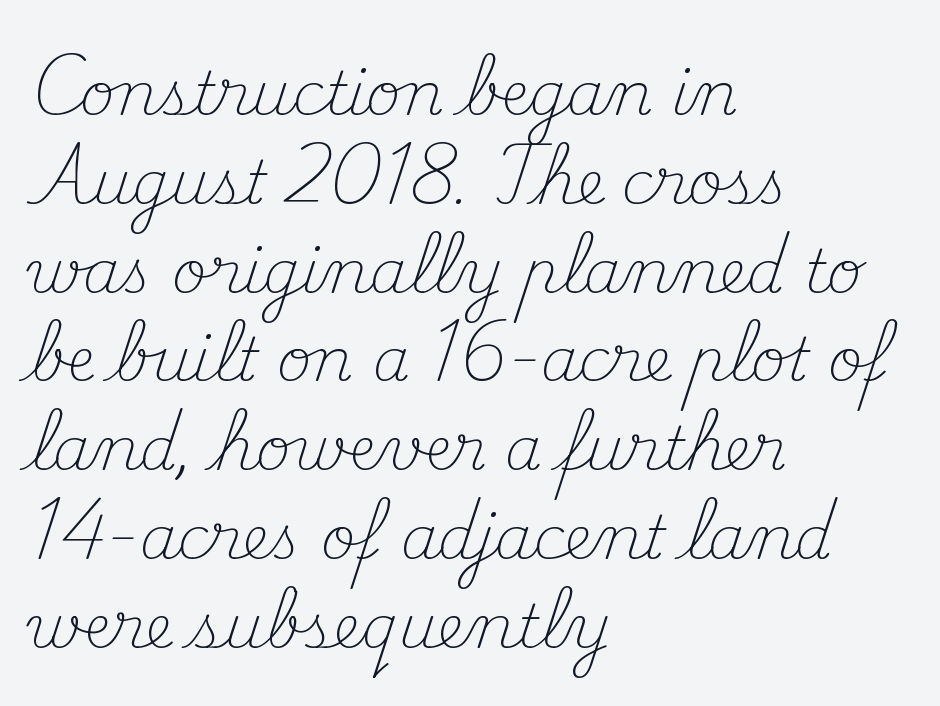
Q: Is the text bold? A: No.
Q: Is the text italic (slanted)? A: Yes.
Q: Is the typeface a serif or a sans-serif typeface? A: Serif.
Q: Is the text underlined? A: No.
Q: How is the paragraph aligned? A: Left-aligned.
Q: Is the spacing between letters normal or unusually wide? A: Normal.
Q: Is the spacing between lines tight, normal or loose? A: Normal.
Q: Width (condensed, normal, or wide)? A: Normal.
Q: Stroke contrast? A: Medium.
Q: x-height? A: Small.
Q: Monospaced? A: No.
